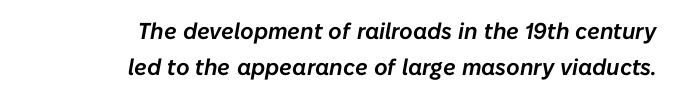
The image shows 23 px text type, italic (leaning right); set right-aligned, normal line spacing (1.55x), normal letter spacing, not underlined.
